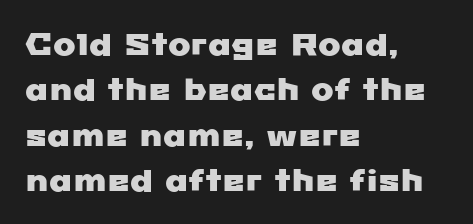
Q: Is the typeface a serif or a sans-serif typeface? A: Sans-serif.
Q: Is the text underlined? A: No.
Q: How is the paragraph aligned? A: Left-aligned.
Q: Is the spacing between letters normal or unusually wide? A: Normal.
Q: Is the spacing between lines tight, normal or loose? A: Normal.
Q: Width (condensed, normal, or wide)? A: Wide.
Q: Stroke contrast? A: Low.
Q: x-height? A: Medium.
Q: Monospaced? A: No.
